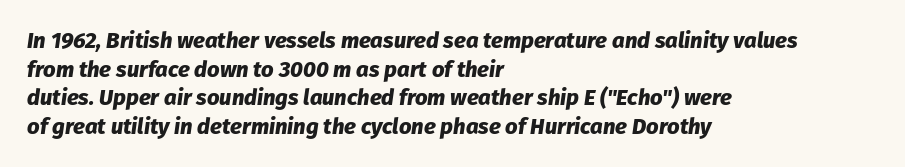
Q: Is the text bold? A: Yes.
Q: Is the text italic (slanted)? A: Yes, it leans right by about 8 degrees.
Q: Is the text underlined? A: No.
Q: How is the paragraph aligned? A: Left-aligned.
Q: Is the spacing between letters normal or unusually wide? A: Normal.
Q: Is the spacing between lines tight, normal or loose? A: Normal.
